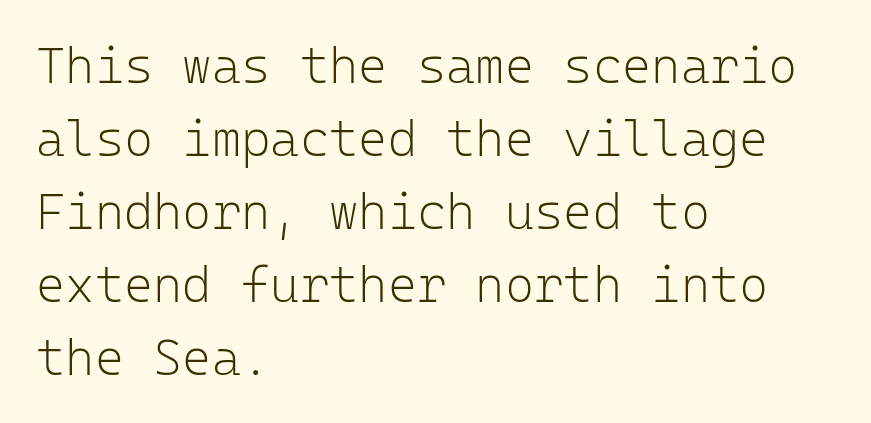
These lines stack with their left ends in a neat column. No chunkiness to these letters — they're not bold. Does the type have serifs? No, each stem ends abruptly. When letters stand straight like this, we call the style roman or upright.
